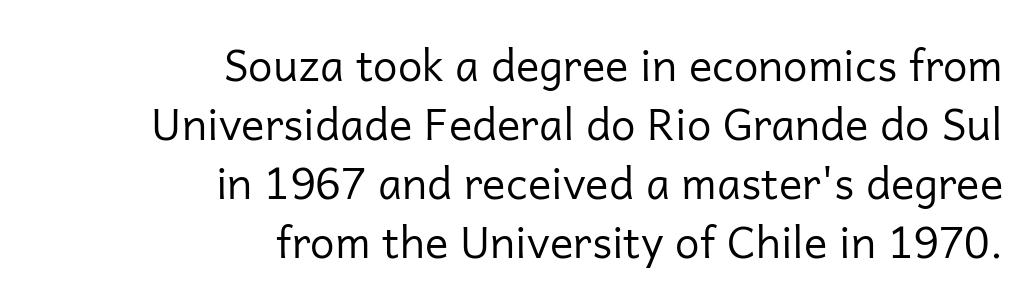
The image shows 44 px regular-weight sans-serif type, upright; set right-aligned, normal line spacing (1.34x), normal letter spacing, not underlined; low stroke contrast and a medium x-height.
